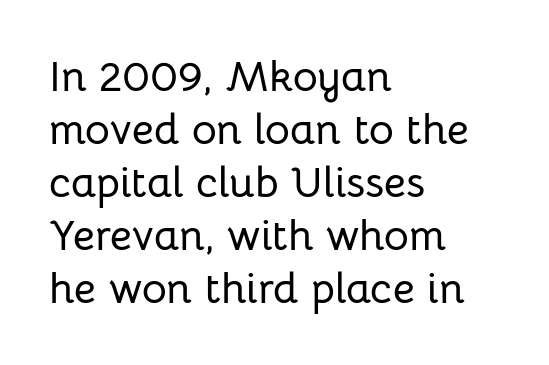
{"serif": "no", "italic": "no", "width": "normal", "stroke_contrast": "low", "x_height": "medium", "monospaced": "no", "underline": "no", "align": "left", "line_spacing_ratio": 1.23, "letter_spacing": "normal", "letter_spacing_em": 0.0, "glyph_px": 43}
